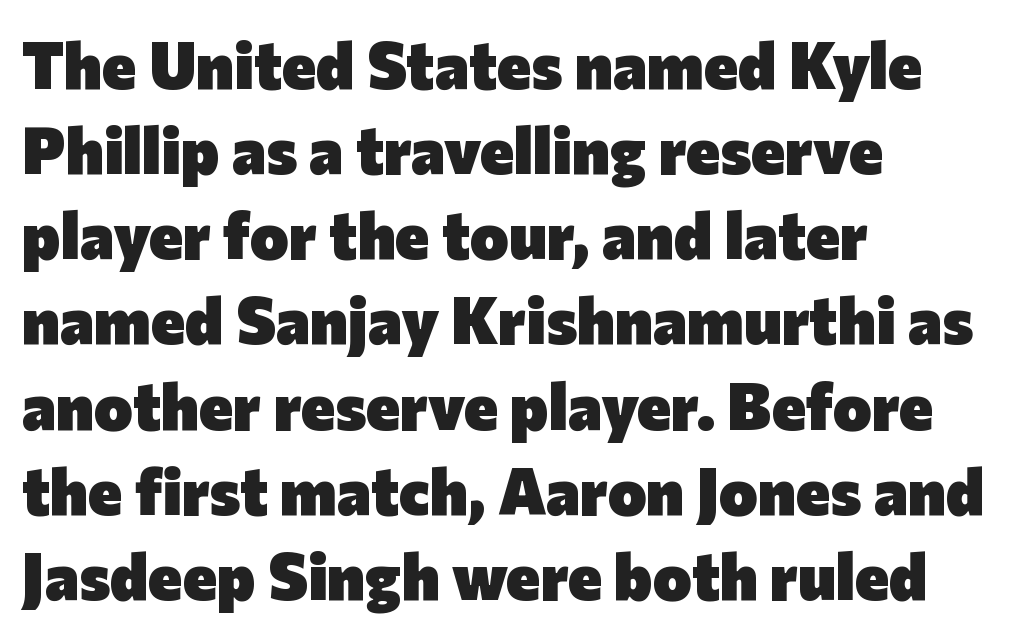
{"serif": "no", "italic": "no", "bold": "yes", "weight": "heavy", "width": "normal", "stroke_contrast": "low", "x_height": "medium", "monospaced": "no", "underline": "no", "align": "left", "line_spacing": "normal", "line_spacing_ratio": 1.31, "letter_spacing": "normal", "letter_spacing_em": 0.0, "glyph_px": 65}
